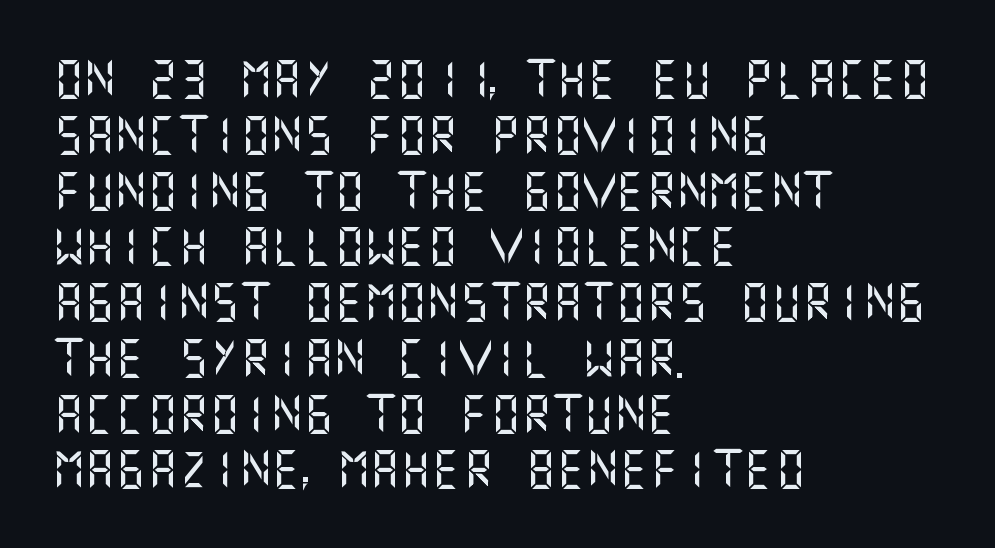
The image shows 39 px sans-serif type, upright; set left-aligned, normal line spacing (1.43x), normal letter spacing, not underlined; medium stroke contrast and a large x-height.
